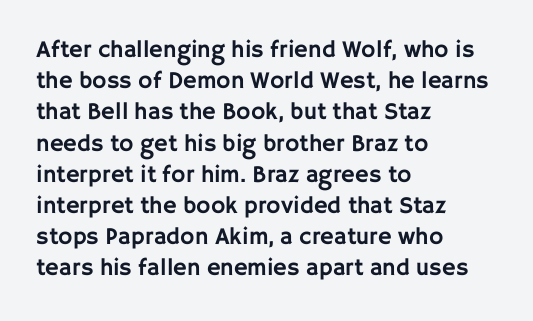
Q: Is the text italic (slanted)? A: No, it is upright.
Q: Is the text underlined? A: No.
Q: How is the paragraph aligned? A: Left-aligned.
Q: Is the spacing between letters normal or unusually wide? A: Normal.
Q: Is the spacing between lines tight, normal or loose? A: Normal.
